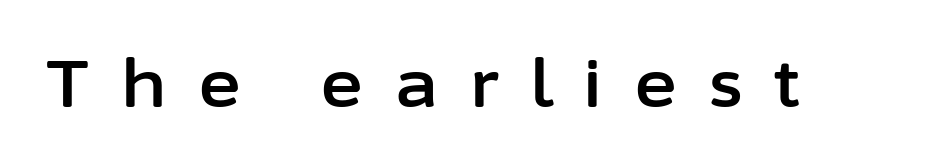
Q: Is the text italic (slanted)? A: No, it is upright.
Q: Is the typeface a serif or a sans-serif typeface? A: Sans-serif.
Q: Is the text underlined? A: No.
Q: Is the spacing between letters normal or unusually wide? A: Unusually wide.
Q: Width (condensed, normal, or wide)? A: Normal.
Q: Stroke contrast? A: Low.
Q: x-height? A: Medium.
Q: Monospaced? A: No.
